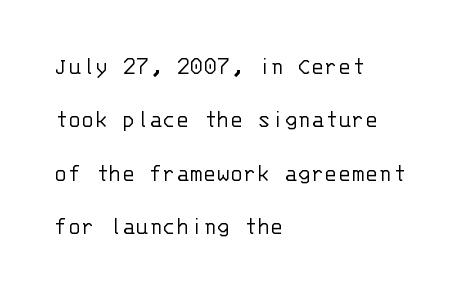
The image shows 25 px text type, upright; set left-aligned, loose line spacing (2.14x), normal letter spacing, not underlined.
